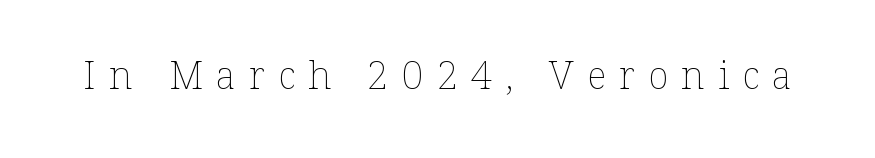
Q: Is the text bold? A: No.
Q: Is the text italic (slanted)? A: No, it is upright.
Q: Is the text underlined? A: No.
Q: Is the spacing between letters normal or unusually wide? A: Unusually wide.
Q: Width (condensed, normal, or wide)? A: Normal.
Q: Stroke contrast? A: Low.
Q: x-height? A: Medium.
Q: Monospaced? A: No.
